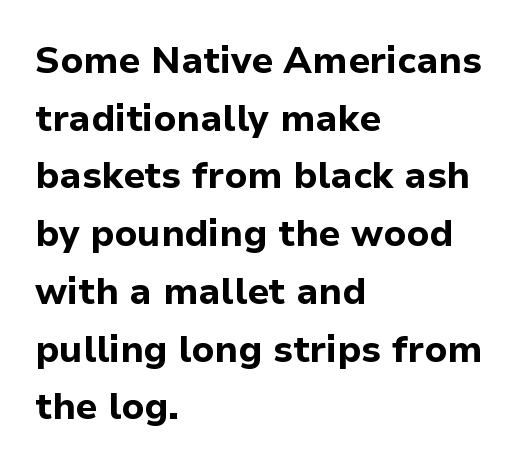
Q: Is the text bold? A: Yes.
Q: Is the text italic (slanted)? A: No, it is upright.
Q: Is the typeface a serif or a sans-serif typeface? A: Sans-serif.
Q: Is the text underlined? A: No.
Q: How is the paragraph aligned? A: Left-aligned.
Q: Is the spacing between letters normal or unusually wide? A: Normal.
Q: Is the spacing between lines tight, normal or loose? A: Normal.
Q: Width (condensed, normal, or wide)? A: Normal.
Q: Stroke contrast? A: Low.
Q: x-height? A: Medium.
Q: Monospaced? A: No.
